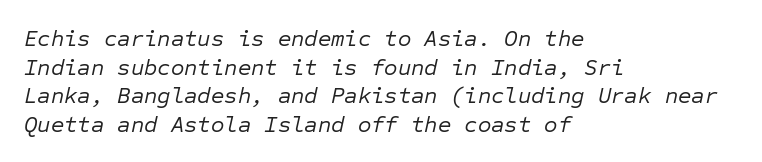
Q: Is the text bold? A: No.
Q: Is the text italic (slanted)? A: Yes, it leans right by about 12 degrees.
Q: Is the text underlined? A: No.
Q: How is the paragraph aligned? A: Left-aligned.
Q: Is the spacing between letters normal or unusually wide? A: Normal.
